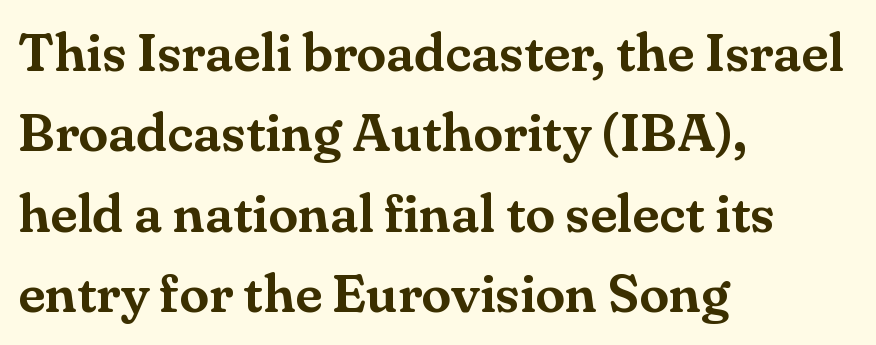
The image shows 54 px serif type, upright; set left-aligned, normal line spacing (1.49x), normal letter spacing, not underlined; medium stroke contrast and a small x-height.
